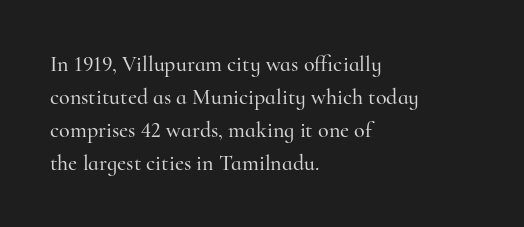
A clean baseline with only descenders dipping below it. Standard letterfit; no display-style spreading of the glyphs. Notice how descenders clear the ascenders below comfortably — that's standard leading. It's the straight-up-and-down kind of type. Does the copy run flush right? No — it runs flush left.
